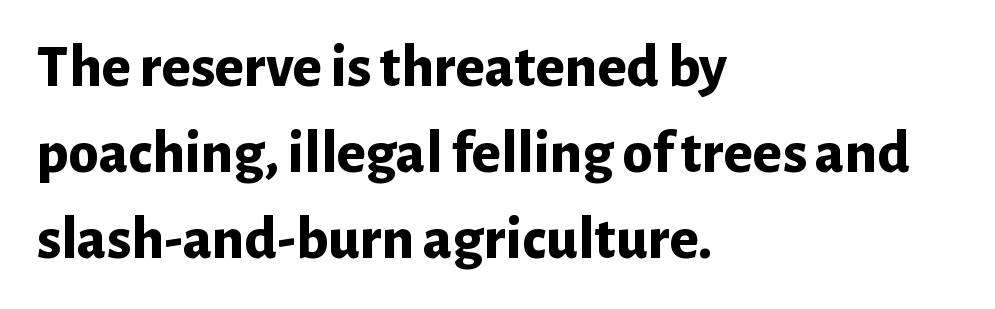
{"serif": "no", "italic": "no", "bold": "yes", "weight": "bold", "width": "normal", "stroke_contrast": "low", "x_height": "medium", "monospaced": "no", "underline": "no", "align": "left", "line_spacing": "normal", "line_spacing_ratio": 1.41, "letter_spacing": "normal", "letter_spacing_em": 0.0, "glyph_px": 61}
